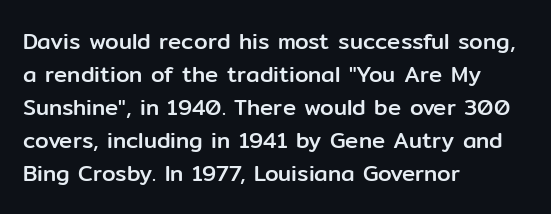
{"italic": "no", "underline": "no", "align": "left", "line_spacing": "normal", "line_spacing_ratio": 1.5, "letter_spacing": "normal", "letter_spacing_em": 0.0, "glyph_px": 22}
